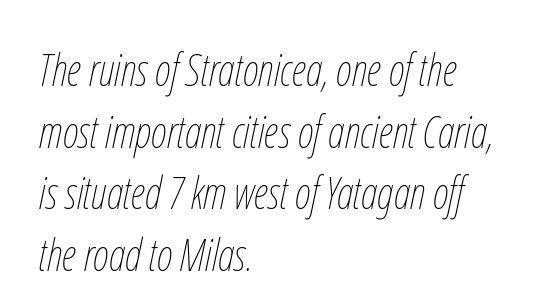
The image shows 44 px thin, condensed type, italic (leaning right); set left-aligned, normal line spacing (1.4x), normal letter spacing, not underlined; low stroke contrast and a medium x-height.
